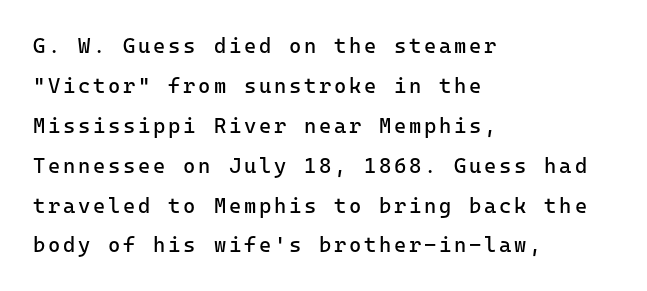
The image shows 21 px text type, upright; set left-aligned, loose line spacing (1.9x), not underlined.
